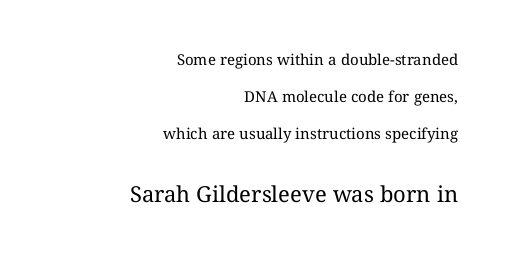
{"italic": "no", "bold": "no", "underline": "no", "align": "right", "line_spacing": "loose", "line_spacing_ratio": 2.47, "letter_spacing": "normal", "letter_spacing_em": 0.0, "larger_block": "second", "size_ratio": 1.47, "glyph_px": 22}
